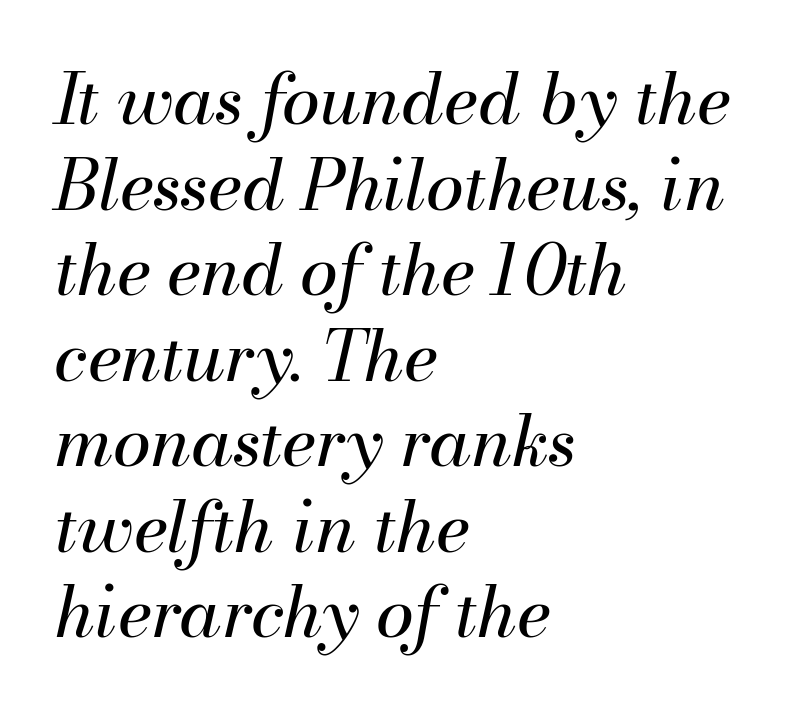
Q: Is the text bold? A: No.
Q: Is the text italic (slanted)? A: Yes, it leans right by about 13 degrees.
Q: Is the text underlined? A: No.
Q: How is the paragraph aligned? A: Left-aligned.
Q: Is the spacing between letters normal or unusually wide? A: Normal.
Q: Width (condensed, normal, or wide)? A: Normal.
Q: Stroke contrast? A: Medium.
Q: x-height? A: Small.
Q: Monospaced? A: No.
